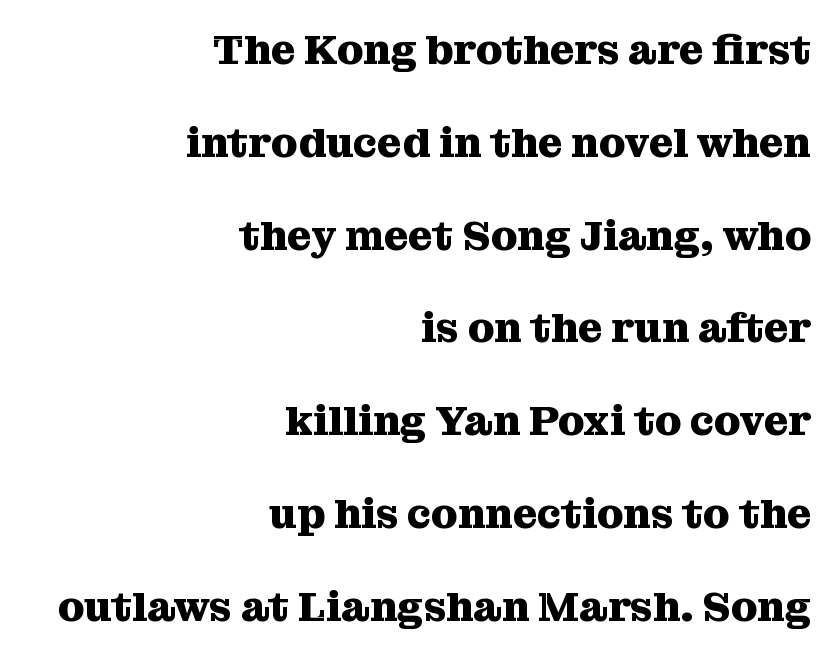
Q: Is the text bold? A: Yes.
Q: Is the text italic (slanted)? A: No, it is upright.
Q: Is the typeface a serif or a sans-serif typeface? A: Serif.
Q: Is the text underlined? A: No.
Q: How is the paragraph aligned? A: Right-aligned.
Q: Is the spacing between letters normal or unusually wide? A: Normal.
Q: Is the spacing between lines tight, normal or loose? A: Loose.
Q: Width (condensed, normal, or wide)? A: Normal.
Q: Stroke contrast? A: Medium.
Q: x-height? A: Medium.
Q: Monospaced? A: No.
